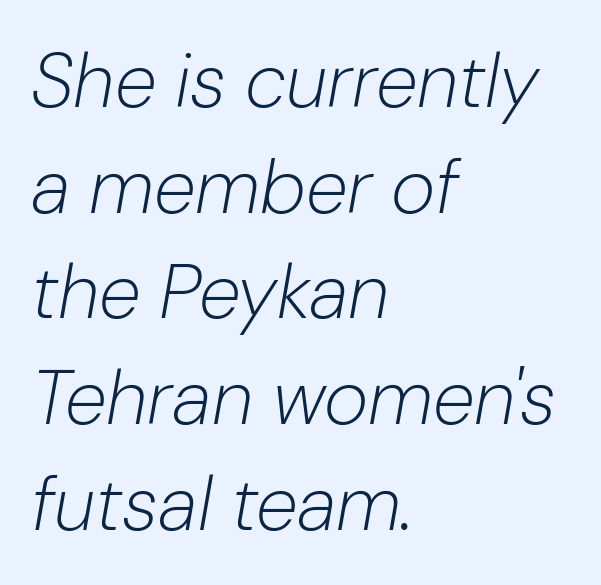
No extra tracking has been applied to these lines. Compared with ordinary roman type, these characters are visibly tilted. Stems and bowls with no extra thickness — not bold. Leading matches the norm, producing a regular column. Spacing verdict: proportional, widths tailored to each character. Reading down the block, your eye returns to a fixed left position each line.
